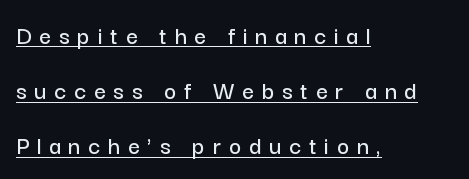
Q: Is the text italic (slanted)? A: No, it is upright.
Q: Is the text underlined? A: Yes.
Q: How is the paragraph aligned? A: Left-aligned.
Q: Is the spacing between letters normal or unusually wide? A: Unusually wide.
Q: Is the spacing between lines tight, normal or loose? A: Loose.
